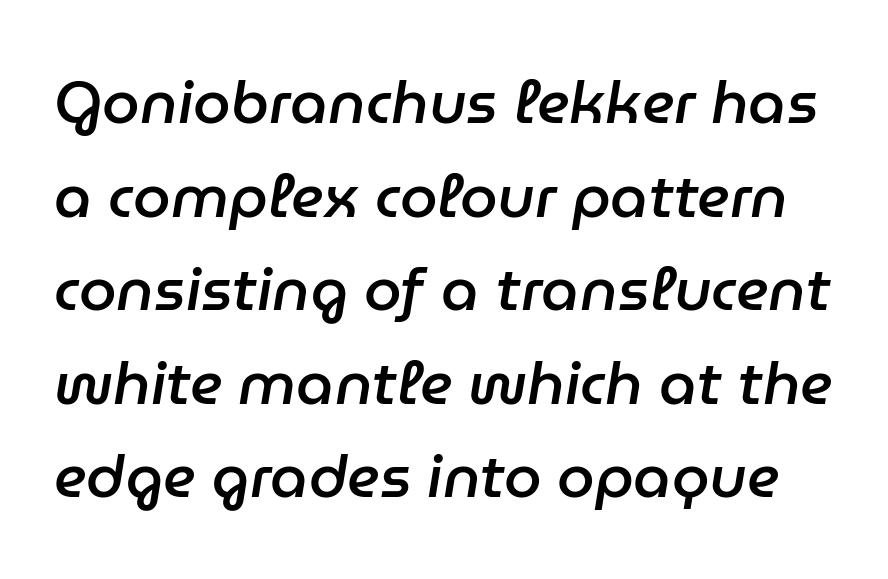
{"italic": "yes", "lean": "right", "slant_degrees": 9, "bold": "semi", "weight": "semibold", "width": "normal", "stroke_contrast": "low", "x_height": "medium", "monospaced": "no", "underline": "no", "line_spacing": "normal", "line_spacing_ratio": 1.56, "letter_spacing": "normal", "letter_spacing_em": 0.0, "glyph_px": 60}
